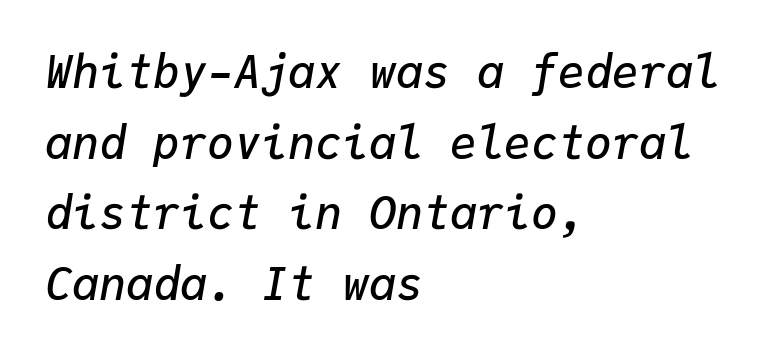
The image shows 45 px semibold type, italic (leaning right), monospaced; set left-aligned, normal line spacing (1.57x), normal letter spacing, not underlined; low stroke contrast and a medium x-height.
